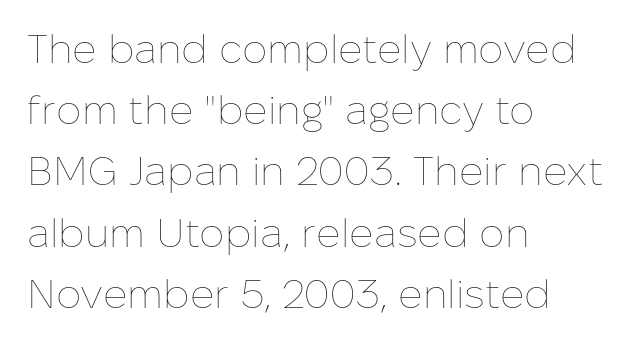
The face used here is rendered with its standard letterfit. The rendering uses a moderate line-height, typical for paragraphs. Varying glyph widths throughout — classic text-font behaviour. These lines are set flush left with a ragged right edge.
